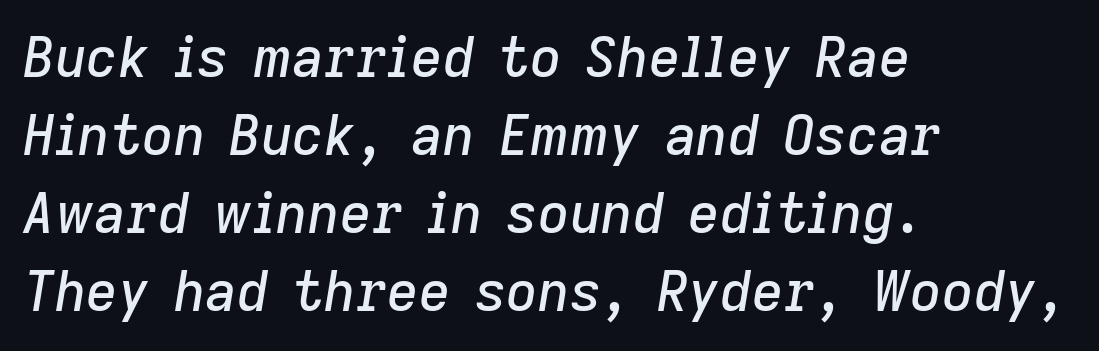
Q: Is the text italic (slanted)? A: Yes, it leans right by about 9 degrees.
Q: Is the text underlined? A: No.
Q: How is the paragraph aligned? A: Left-aligned.
Q: Is the spacing between letters normal or unusually wide? A: Normal.
Q: Is the spacing between lines tight, normal or loose? A: Normal.
Q: Width (condensed, normal, or wide)? A: Normal.
Q: Stroke contrast? A: Low.
Q: x-height? A: Medium.
Q: Monospaced? A: No.
